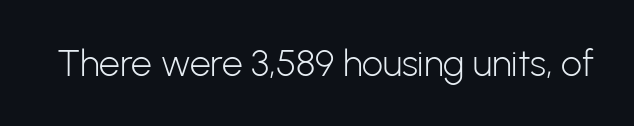
The image shows 37 px light sans-serif type, upright; set normal letter spacing, not underlined; low stroke contrast and a medium x-height.
